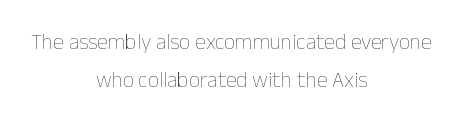
Q: Is the text bold? A: No.
Q: Is the text italic (slanted)? A: No, it is upright.
Q: Is the text underlined? A: No.
Q: How is the paragraph aligned? A: Centered.
Q: Is the spacing between letters normal or unusually wide? A: Normal.
